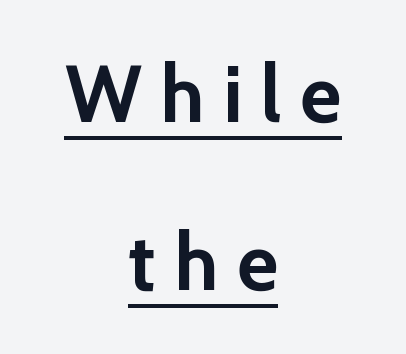
{"serif": "no", "italic": "no", "bold": "yes", "weight": "semibold", "width": "normal", "x_height": "medium", "monospaced": "no", "underline": "yes", "align": "center", "line_spacing": "loose", "line_spacing_ratio": 2.1, "letter_spacing": "wide", "letter_spacing_em": 0.23, "glyph_px": 80}
